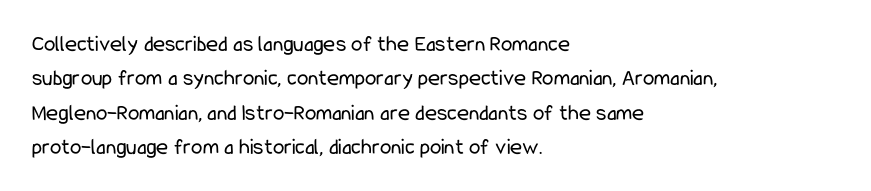
The vertical gap from one line to the next is medium. These lines were composed using upright roman letters. Horizontal alignment here is leftward, the default for most running prose. The gaps between neighbouring characters are ordinary and unremarkable. Weight: regular or lighter.
